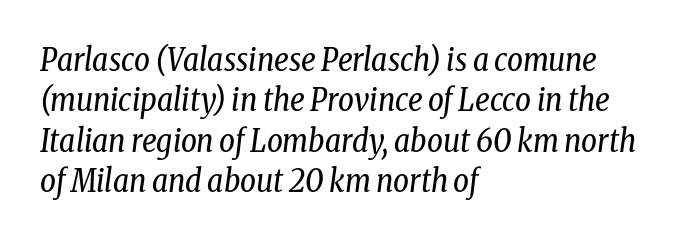
On a weight scale, this lands at 450 or below. The designer went with a serif here, giving each stem small feet. Proportional: the letters do not fall into vertical columns. Yep, that's italic — everything's leaning. The string is rendered with underlining switched off.
